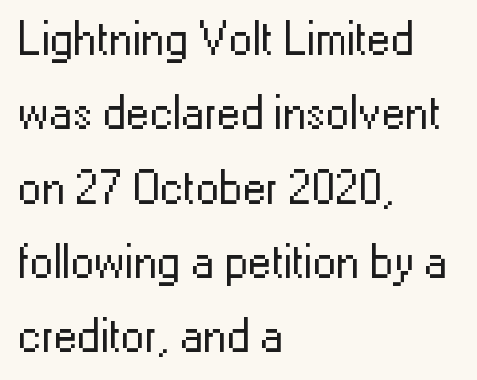
{"serif": "no", "italic": "no", "bold": "no", "weight": "regular", "width": "normal", "stroke_contrast": "low", "x_height": "medium", "monospaced": "no", "underline": "no", "align": "left", "line_spacing": "normal", "line_spacing_ratio": 1.58, "letter_spacing": "normal", "letter_spacing_em": 0.0, "glyph_px": 47}
